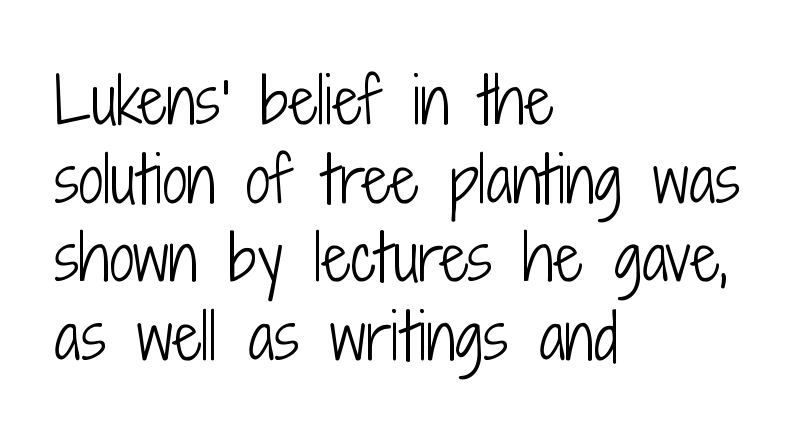
Q: Is the text bold? A: No.
Q: Is the text italic (slanted)? A: No, it is upright.
Q: Is the typeface a serif or a sans-serif typeface? A: Sans-serif.
Q: Is the text underlined? A: No.
Q: How is the paragraph aligned? A: Left-aligned.
Q: Is the spacing between letters normal or unusually wide? A: Normal.
Q: Is the spacing between lines tight, normal or loose? A: Normal.
Q: Width (condensed, normal, or wide)? A: Condensed.
Q: Stroke contrast? A: Low.
Q: x-height? A: Medium.
Q: Monospaced? A: No.
